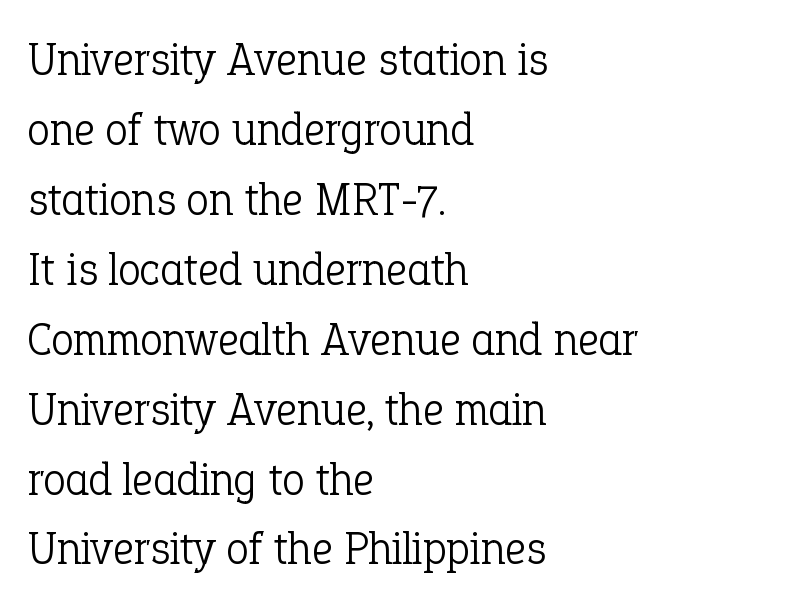
The image shows 46 px light serif type, upright; set left-aligned, normal line spacing (1.52x), normal letter spacing, not underlined; low stroke contrast and a medium x-height.
